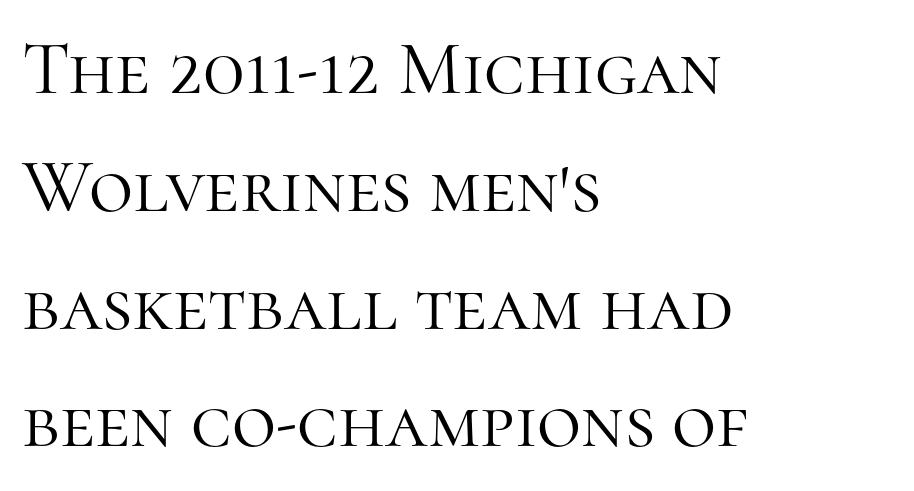
{"serif": "yes", "italic": "no", "bold": "no", "weight": "light", "width": "normal", "stroke_contrast": "high", "x_height": "medium", "monospaced": "no", "underline": "no", "align": "left", "line_spacing": "normal", "line_spacing_ratio": 1.55, "letter_spacing": "normal", "letter_spacing_em": 0.0, "glyph_px": 76}
